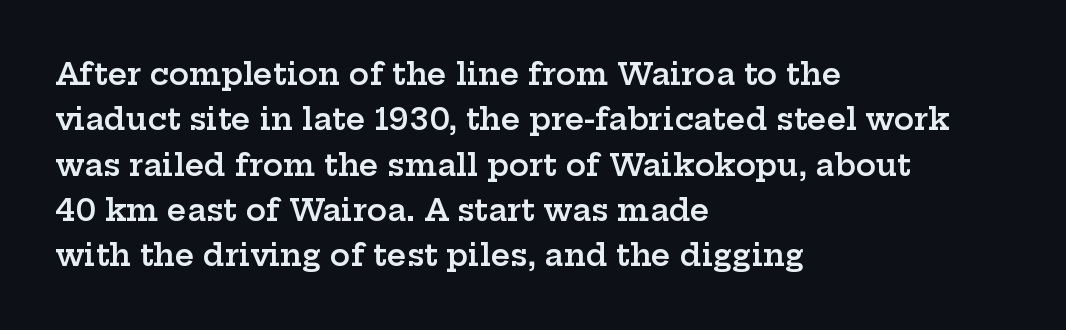
{"serif": "yes", "italic": "no", "bold": "semi", "weight": "semibold", "width": "wide", "stroke_contrast": "low", "x_height": "medium", "monospaced": "no", "underline": "no", "align": "left", "line_spacing": "normal", "line_spacing_ratio": 1.51, "letter_spacing": "normal", "letter_spacing_em": 0.0, "glyph_px": 30}
